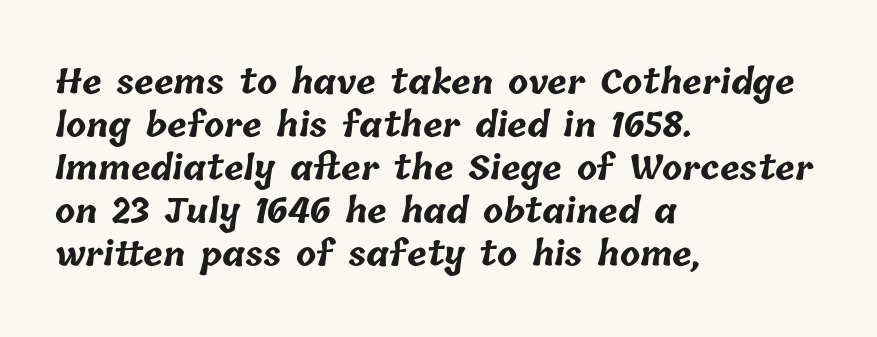
Q: Is the text bold? A: Yes.
Q: Is the text underlined? A: No.
Q: How is the paragraph aligned? A: Left-aligned.
Q: Is the spacing between letters normal or unusually wide? A: Normal.
Q: Is the spacing between lines tight, normal or loose? A: Normal.
Q: Width (condensed, normal, or wide)? A: Normal.
Q: Stroke contrast? A: Low.
Q: x-height? A: Medium.
Q: Monospaced? A: No.
